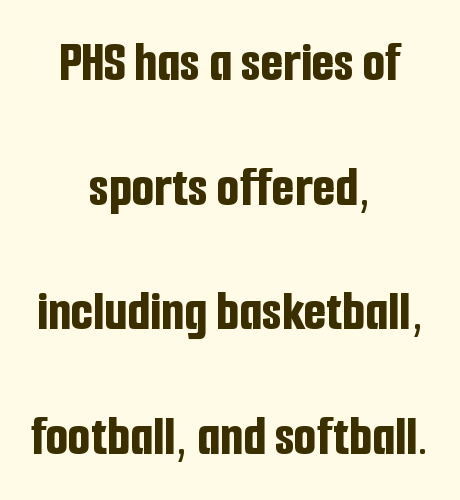
Q: Is the text bold? A: Yes.
Q: Is the text italic (slanted)? A: No, it is upright.
Q: Is the typeface a serif or a sans-serif typeface? A: Sans-serif.
Q: Is the text underlined? A: No.
Q: How is the paragraph aligned? A: Centered.
Q: Is the spacing between letters normal or unusually wide? A: Normal.
Q: Is the spacing between lines tight, normal or loose? A: Loose.
Q: Width (condensed, normal, or wide)? A: Condensed.
Q: Stroke contrast? A: Low.
Q: x-height? A: Medium.
Q: Monospaced? A: No.
